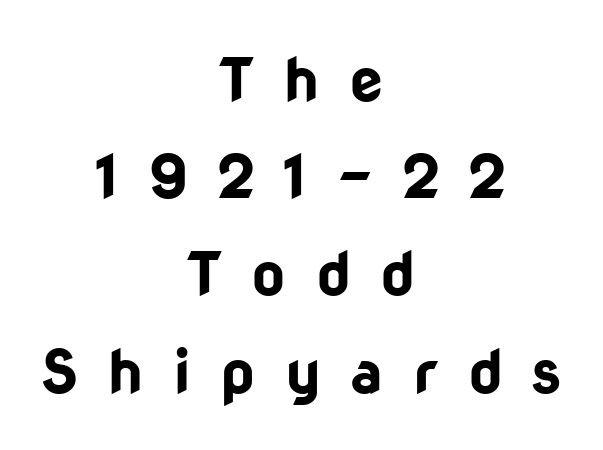
Has an underline been added? It has not. The rendering uses a moderate line-height, typical for paragraphs. The passage shown is typed in a proportional face where columns would drift. Typesetter's note: full bold, strokes at maximum text heaviness. One-word summary of the alignment: center. Ascenders rise straight up at ninety degrees.
